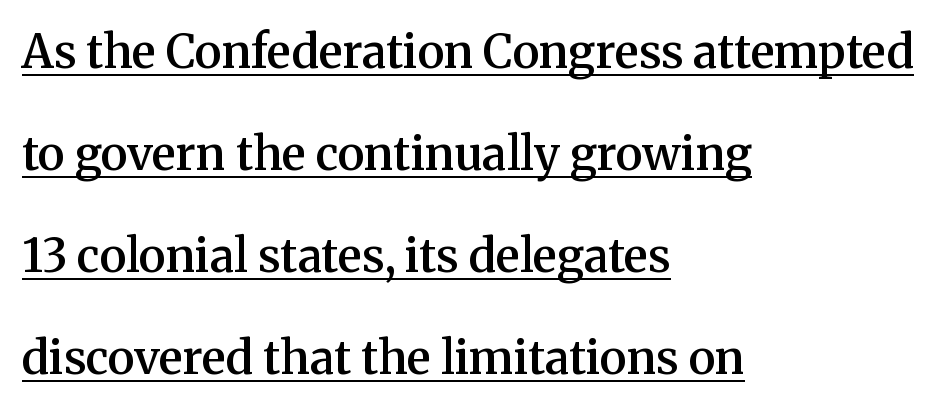
{"serif": "yes", "italic": "no", "bold": "semi", "weight": "semibold", "width": "normal", "stroke_contrast": "medium", "x_height": "medium", "monospaced": "no", "underline": "yes", "align": "left", "line_spacing": "loose", "line_spacing_ratio": 2.22, "letter_spacing": "normal", "letter_spacing_em": 0.0, "glyph_px": 46}
